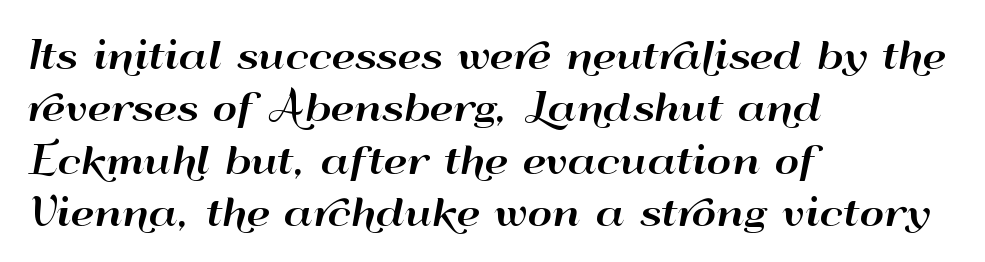
The image shows 38 px wide sans-serif type; set left-aligned, normal line spacing (1.38x), normal letter spacing, not underlined; high stroke contrast and a small x-height.
